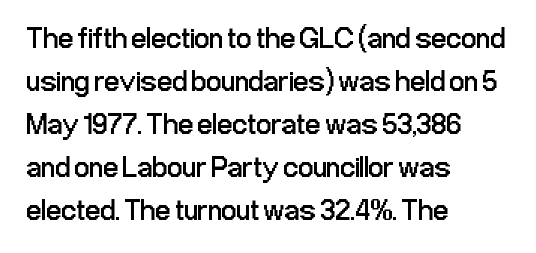
Q: Is the text bold? A: No.
Q: Is the text italic (slanted)? A: No, it is upright.
Q: Is the typeface a serif or a sans-serif typeface? A: Sans-serif.
Q: Is the text underlined? A: No.
Q: How is the paragraph aligned? A: Left-aligned.
Q: Is the spacing between letters normal or unusually wide? A: Normal.
Q: Is the spacing between lines tight, normal or loose? A: Normal.
Q: Width (condensed, normal, or wide)? A: Condensed.
Q: Stroke contrast? A: Low.
Q: x-height? A: Medium.
Q: Monospaced? A: No.
